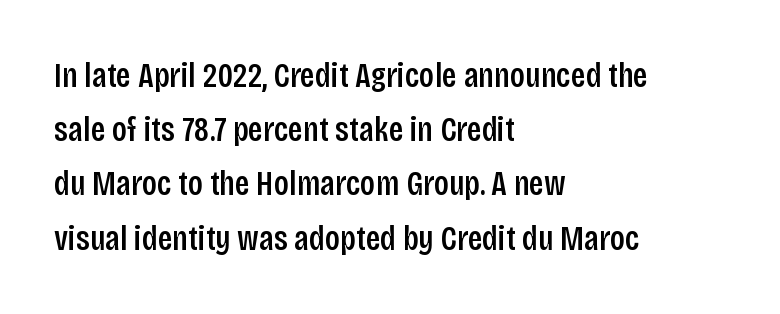
{"serif": "no", "italic": "no", "bold": "semi", "weight": "semibold", "width": "condensed", "stroke_contrast": "low", "x_height": "large", "monospaced": "no", "underline": "no", "align": "left", "line_spacing": "normal", "line_spacing_ratio": 1.55, "letter_spacing": "normal", "letter_spacing_em": 0.0, "glyph_px": 35}
